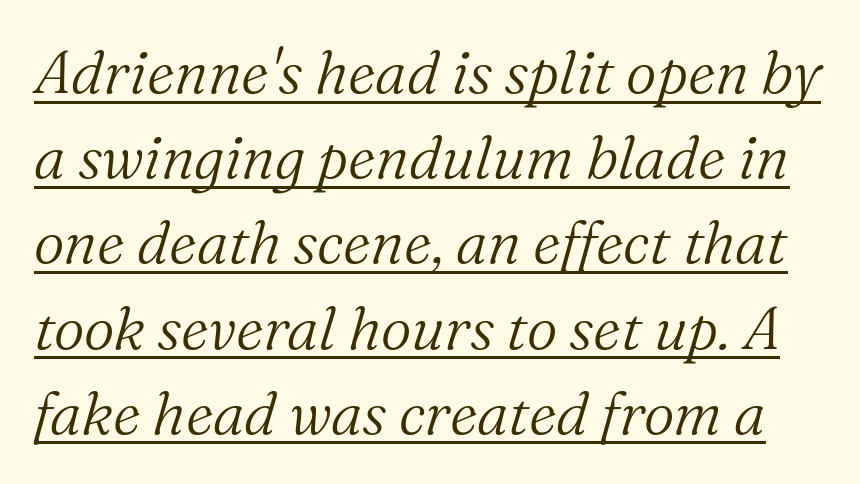
A continuous stroke trails under the words, as in a hyperlink. The horizontal fit of the characters is conventional and even. Successive baselines arrive at the customary interval. Letterform terminals end in serifs throughout the passage. A light-to-regular cut is what we see here. You can tell it's italic because the verticals aren't actually vertical.
